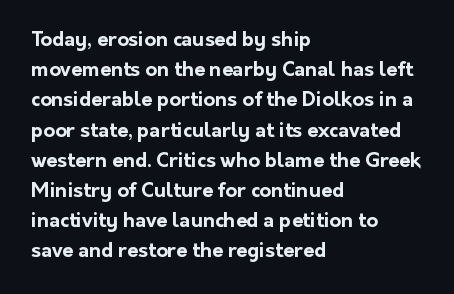
Q: Is the text bold? A: Yes.
Q: Is the text italic (slanted)? A: No, it is upright.
Q: Is the text underlined? A: No.
Q: How is the paragraph aligned? A: Left-aligned.
Q: Is the spacing between letters normal or unusually wide? A: Normal.
Q: Is the spacing between lines tight, normal or loose? A: Normal.
